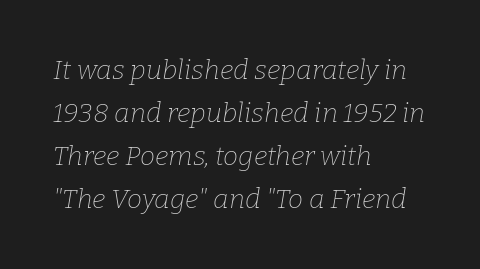
Q: Is the text bold? A: No.
Q: Is the text italic (slanted)? A: Yes, it leans right by about 9 degrees.
Q: Is the text underlined? A: No.
Q: How is the paragraph aligned? A: Left-aligned.
Q: Is the spacing between letters normal or unusually wide? A: Normal.
Q: Is the spacing between lines tight, normal or loose? A: Normal.
